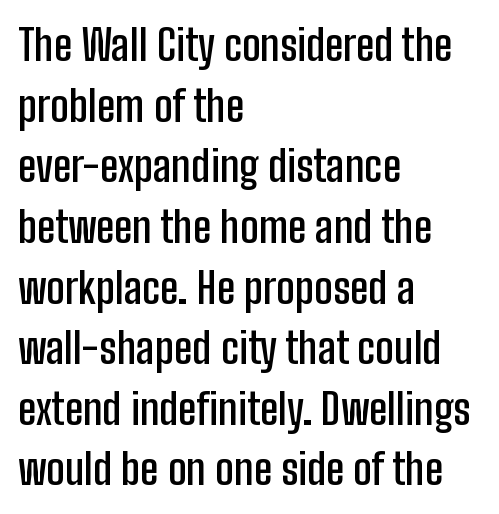
{"serif": "no", "italic": "no", "bold": "semi", "weight": "semibold", "width": "condensed", "stroke_contrast": "low", "x_height": "medium", "monospaced": "no", "underline": "no", "align": "left", "line_spacing": "normal", "line_spacing_ratio": 1.41, "letter_spacing": "normal", "letter_spacing_em": 0.0, "glyph_px": 43}
